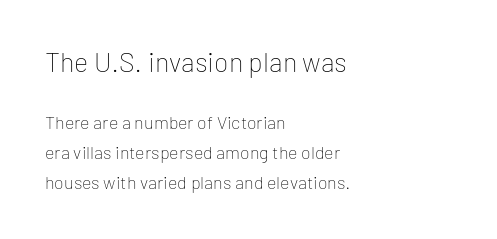
Characters follow at the spacing the type designer built in. Honestly, there is no underline to notice here at all. Here the first block reads like a headline and the second like body copy. The font is comparable to plain body text, perhaps lighter. Notice how descenders clear the ascenders below comfortably — that's standard leading. This is the regular roman posture of the typeface.
